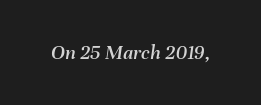
Q: Is the text italic (slanted)? A: Yes, it leans right by about 8 degrees.
Q: Is the text underlined? A: No.
Q: Is the spacing between letters normal or unusually wide? A: Normal.
